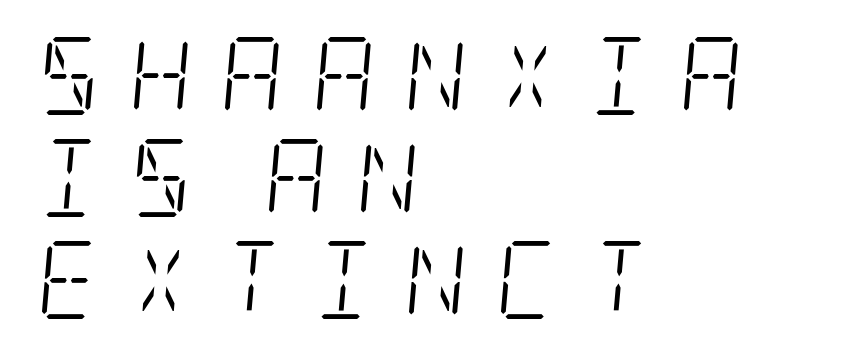
The image shows 78 px light, condensed serif type, italic (leaning right); set left-aligned, normal line spacing (1.31x), unusually wide letter spacing (+0.36 em), not underlined; low stroke contrast and a large x-height.
